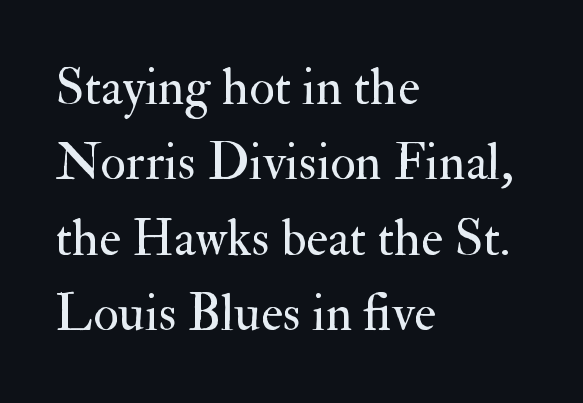
The image shows 52 px regular-weight serif type, upright; set left-aligned, normal line spacing (1.45x), normal letter spacing, not underlined; medium stroke contrast and a small x-height.
